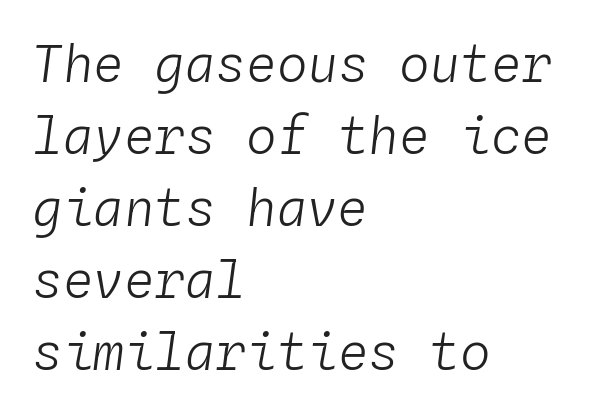
Q: Is the text bold? A: No.
Q: Is the text italic (slanted)? A: Yes, it leans right by about 4 degrees.
Q: Is the text underlined? A: No.
Q: How is the paragraph aligned? A: Left-aligned.
Q: Is the spacing between letters normal or unusually wide? A: Normal.
Q: Is the spacing between lines tight, normal or loose? A: Normal.
Q: Width (condensed, normal, or wide)? A: Normal.
Q: Stroke contrast? A: Low.
Q: x-height? A: Medium.
Q: Monospaced? A: Yes.
